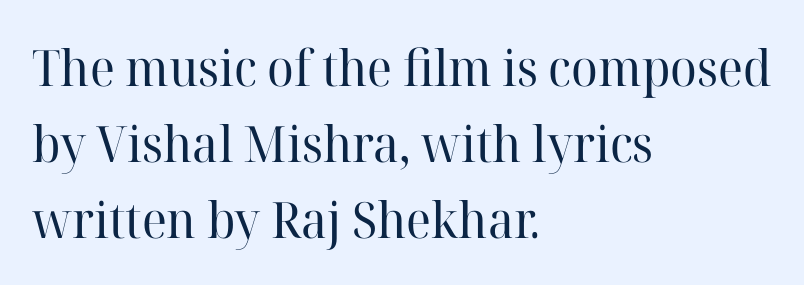
{"serif": "yes", "italic": "no", "bold": "no", "weight": "regular", "width": "normal", "stroke_contrast": "high", "x_height": "medium", "monospaced": "no", "underline": "no", "align": "left", "line_spacing": "normal", "line_spacing_ratio": 1.52, "letter_spacing": "normal", "letter_spacing_em": 0.0, "glyph_px": 50}
